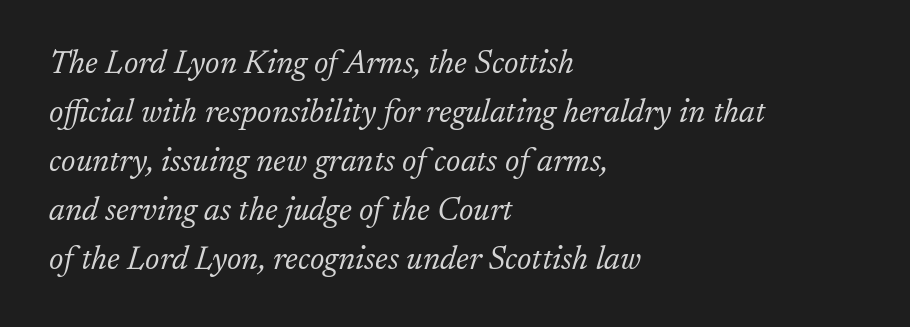
Descenders hang freely into open space. Is the block centered? No — it sits flush against the left margin. The line-height multiplier appears to be the usual default. The font sits on the lighter half of the weight spectrum, regular included. Looks like regular typesetting: each glyph gets only the width it needs. These lines keep a tight, regular rhythm from letter to letter.
